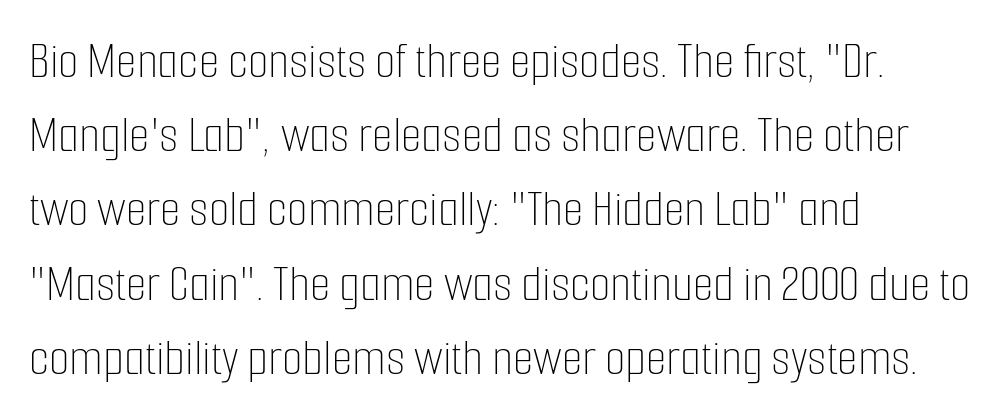
{"italic": "no", "bold": "no", "weight": "thin", "width": "condensed", "stroke_contrast": "low", "x_height": "medium", "monospaced": "no", "underline": "no", "align": "left", "line_spacing": "normal", "line_spacing_ratio": 1.4, "letter_spacing": "normal", "letter_spacing_em": 0.0, "glyph_px": 53}
